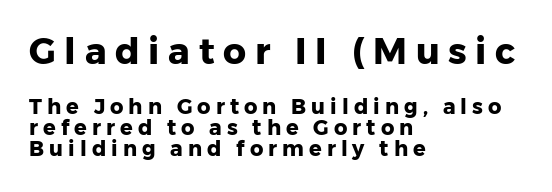
The image shows 36 px heavy sans-serif type, upright; set left-aligned, tight line spacing (0.99x), unusually wide letter spacing (+0.24 em), not underlined; the first (top) block is 1.71x larger; low stroke contrast and a medium x-height.
